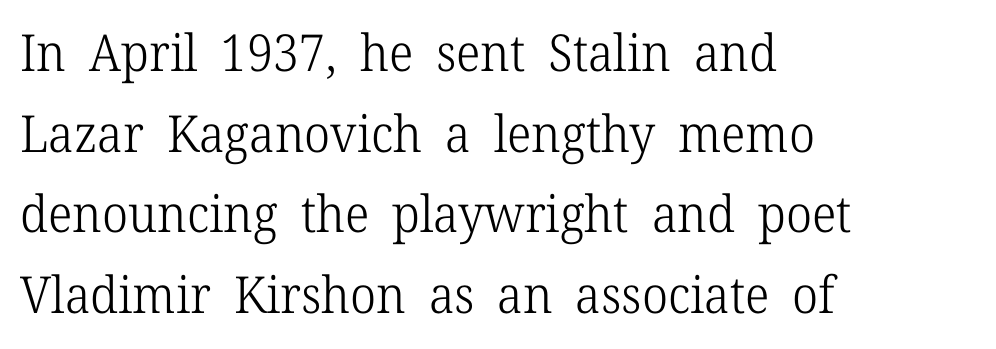
The image shows 51 px light serif type, upright; set left-aligned, normal line spacing (1.58x), normal letter spacing, not underlined; low stroke contrast and a medium x-height.
